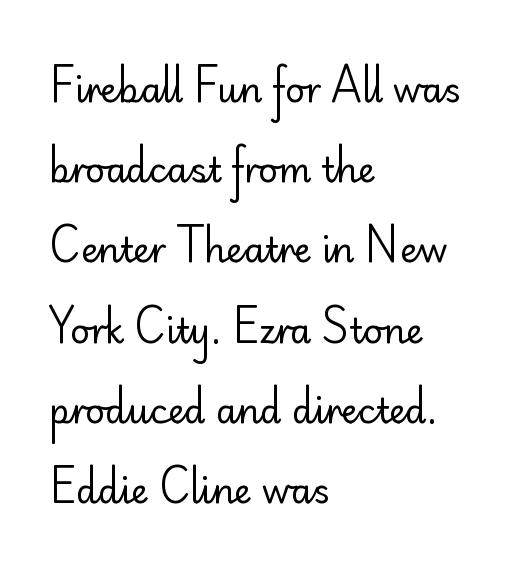
What stands out about the letter spacing? Nothing — it is the standard amount. A sans-serif font was chosen for this passage. These lines were composed using upright roman letters. Only glyphs here, with clear space below each row. No heavy texture on the line: the type isn't bold.
